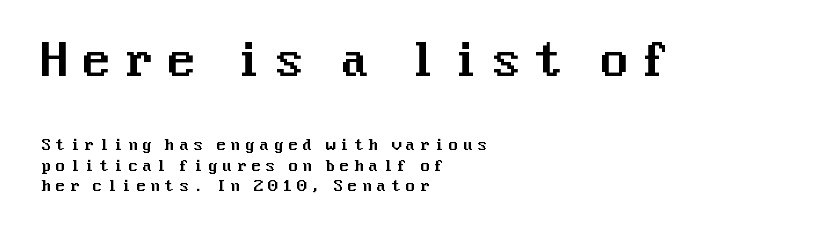
Lines of text with bare space underneath. These lines were composed using upright roman letters. Notice how descenders clear the ascenders below comfortably — that's standard leading. Scale decreases going downward across the two blocks.
